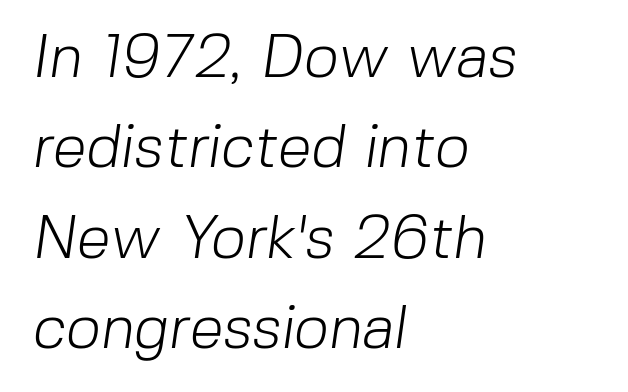
Grotesque or geometric, the face here clearly has no serifs. The rendering anchors every line to the left-hand side. Leading: standard. The font is comparable to plain body text, perhaps lighter. These lines are rendered in a variable-pitch font. The gap between lines stays unmarked.
